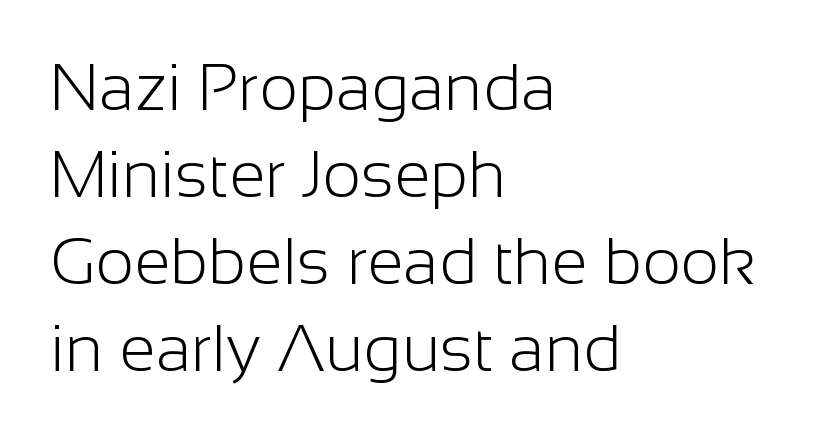
{"serif": "no", "italic": "no", "bold": "no", "weight": "light", "width": "normal", "stroke_contrast": "low", "x_height": "medium", "monospaced": "no", "underline": "no", "align": "left", "line_spacing": "normal", "line_spacing_ratio": 1.32, "letter_spacing": "normal", "letter_spacing_em": 0.0, "glyph_px": 66}
